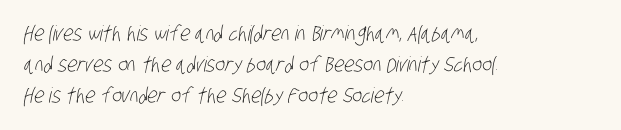
The image shows 21 px text type; set left-aligned, normal line spacing (1.47x), normal letter spacing, not underlined.
